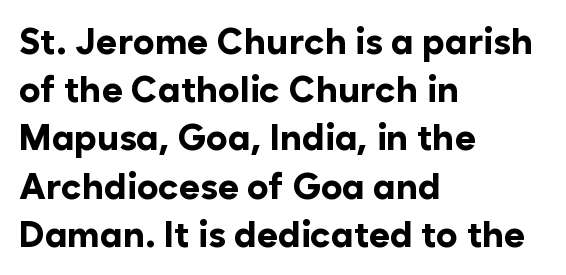
{"serif": "no", "italic": "no", "bold": "yes", "weight": "bold", "width": "normal", "stroke_contrast": "low", "x_height": "medium", "monospaced": "no", "underline": "no", "align": "left", "line_spacing": "normal", "line_spacing_ratio": 1.34, "letter_spacing": "normal", "letter_spacing_em": 0.0, "glyph_px": 36}
